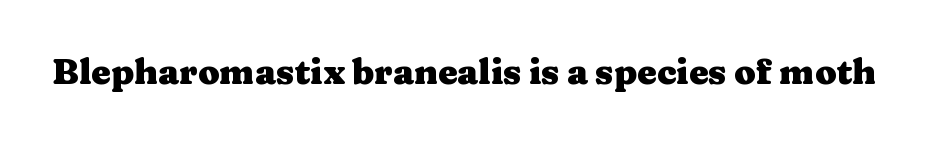
The image shows 35 px heavy, wide serif type, upright; set normal letter spacing, not underlined; medium stroke contrast and a medium x-height.
